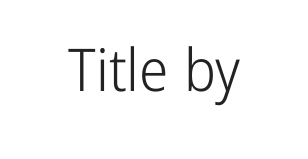
Q: Is the text bold? A: No.
Q: Is the text italic (slanted)? A: No, it is upright.
Q: Is the typeface a serif or a sans-serif typeface? A: Sans-serif.
Q: Is the text underlined? A: No.
Q: How is the paragraph aligned? A: Centered.
Q: Is the spacing between letters normal or unusually wide? A: Normal.
Q: Width (condensed, normal, or wide)? A: Condensed.
Q: Stroke contrast? A: Low.
Q: x-height? A: Medium.
Q: Monospaced? A: No.
